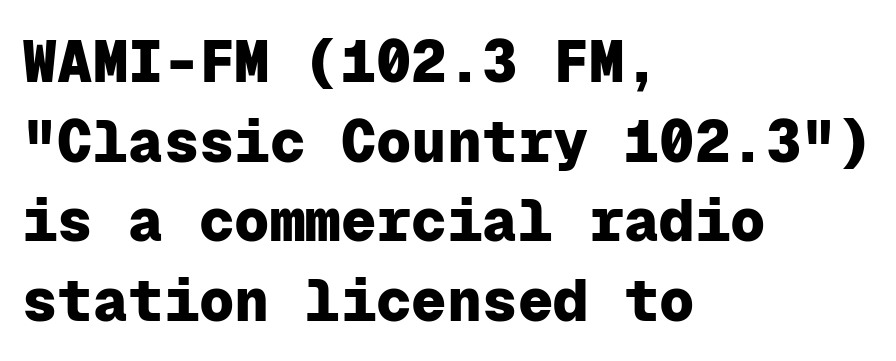
The image shows 59 px heavy sans-serif type, upright, monospaced; set left-aligned, normal line spacing (1.35x), normal letter spacing, not underlined; low stroke contrast and a medium x-height.
